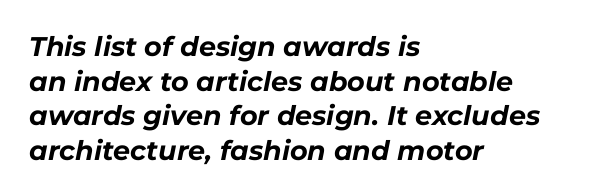
Q: Is the text bold? A: Yes.
Q: Is the text italic (slanted)? A: Yes, it leans right by about 11 degrees.
Q: Is the text underlined? A: No.
Q: How is the paragraph aligned? A: Left-aligned.
Q: Is the spacing between letters normal or unusually wide? A: Normal.
Q: Is the spacing between lines tight, normal or loose? A: Normal.
